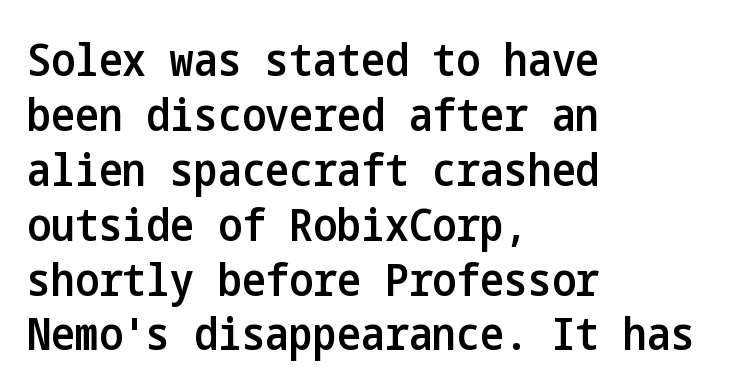
{"serif": "no", "italic": "no", "bold": "semi", "weight": "semibold", "width": "condensed", "stroke_contrast": "low", "x_height": "medium", "underline": "no", "align": "left", "line_spacing_ratio": 1.22, "letter_spacing": "normal", "letter_spacing_em": 0.0, "glyph_px": 45}
